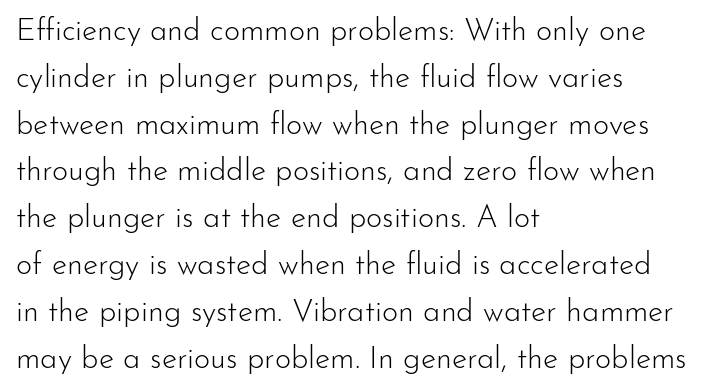
The image shows 31 px light sans-serif type, upright; set left-aligned, normal line spacing (1.51x), normal letter spacing, not underlined; low stroke contrast and a small x-height.
